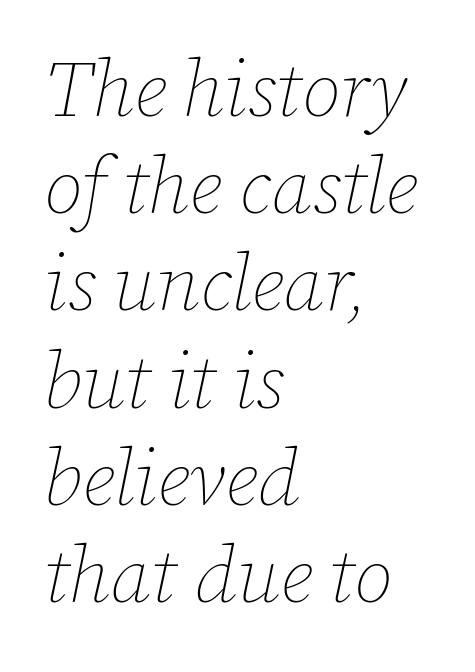
It's the slanting kind of type. The strokes carry an ordinary text weight at most. Caption: multi-line text, flush left, ragged right. The line texture is even and compact thanks to regular tracking.
